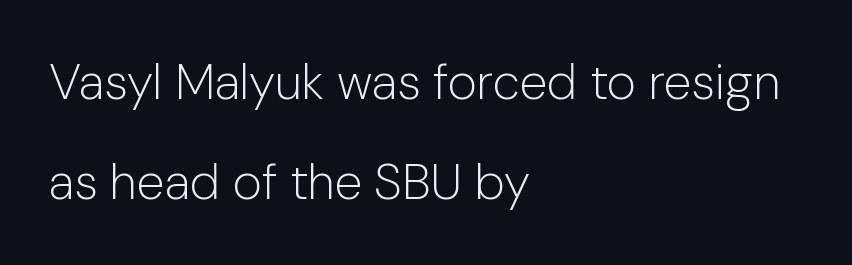
{"serif": "no", "italic": "no", "bold": "no", "weight": "light", "width": "normal", "stroke_contrast": "low", "x_height": "medium", "monospaced": "no", "underline": "no", "align": "left", "line_spacing": "loose", "line_spacing_ratio": 2.01, "letter_spacing": "normal", "letter_spacing_em": 0.0, "glyph_px": 50}
